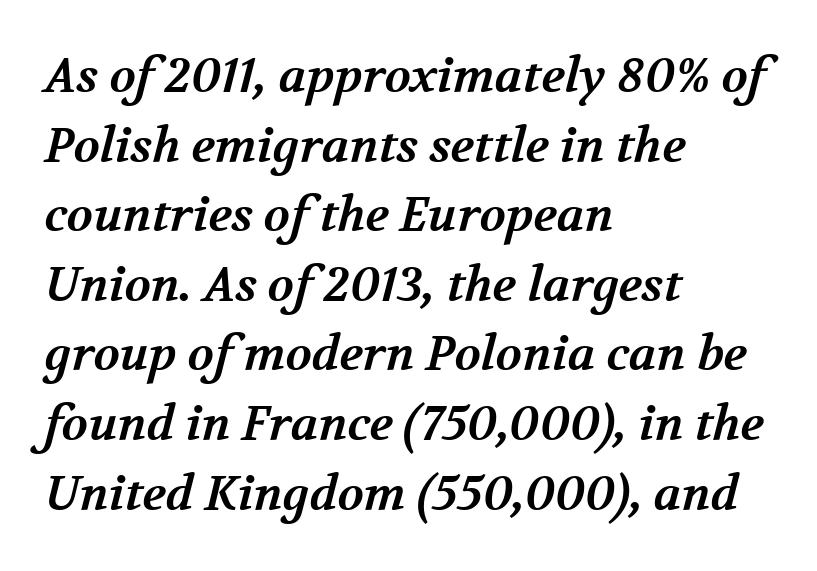
The image shows 48 px bold serif type; set left-aligned, normal line spacing (1.45x), normal letter spacing, not underlined; medium stroke contrast and a medium x-height.
